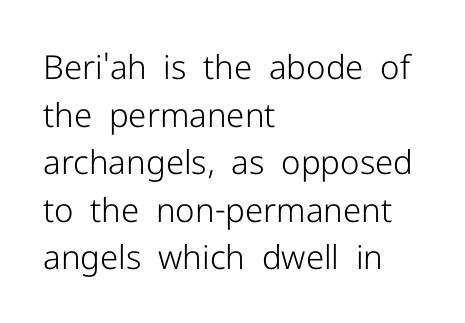
The image shows 33 px light sans-serif type, upright; set left-aligned, normal line spacing (1.44x), normal letter spacing, not underlined; low stroke contrast and a medium x-height.
